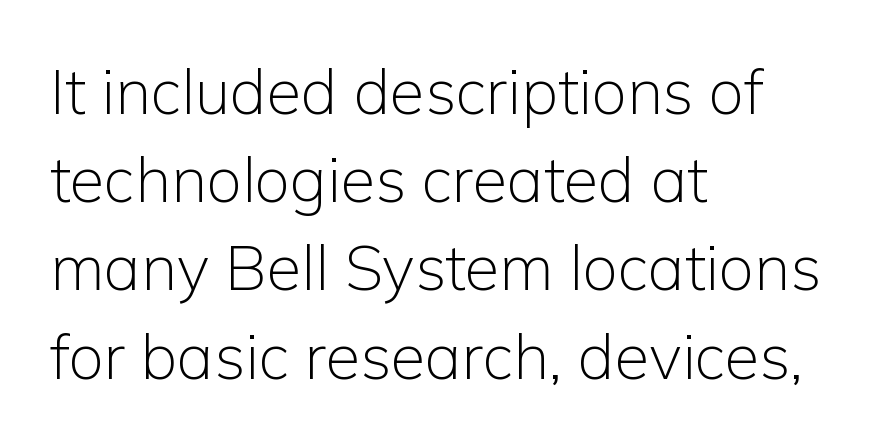
Q: Is the text bold? A: No.
Q: Is the text italic (slanted)? A: No, it is upright.
Q: Is the typeface a serif or a sans-serif typeface? A: Sans-serif.
Q: Is the text underlined? A: No.
Q: How is the paragraph aligned? A: Left-aligned.
Q: Is the spacing between letters normal or unusually wide? A: Normal.
Q: Is the spacing between lines tight, normal or loose? A: Normal.
Q: Width (condensed, normal, or wide)? A: Normal.
Q: Stroke contrast? A: Low.
Q: x-height? A: Medium.
Q: Monospaced? A: No.
